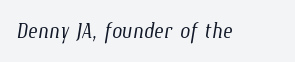
The image shows 29 px light, condensed type; set normal letter spacing, not underlined; low stroke contrast and a medium x-height.
